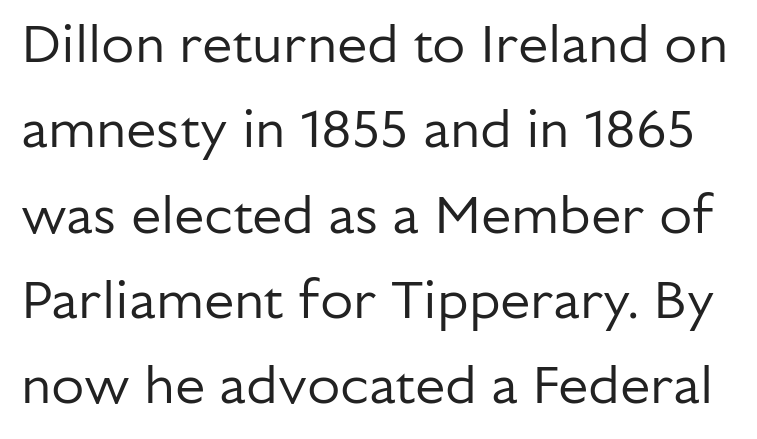
The image shows 54 px regular-weight sans-serif type, upright; set normal line spacing (1.58x), normal letter spacing, not underlined; low stroke contrast and a medium x-height.
